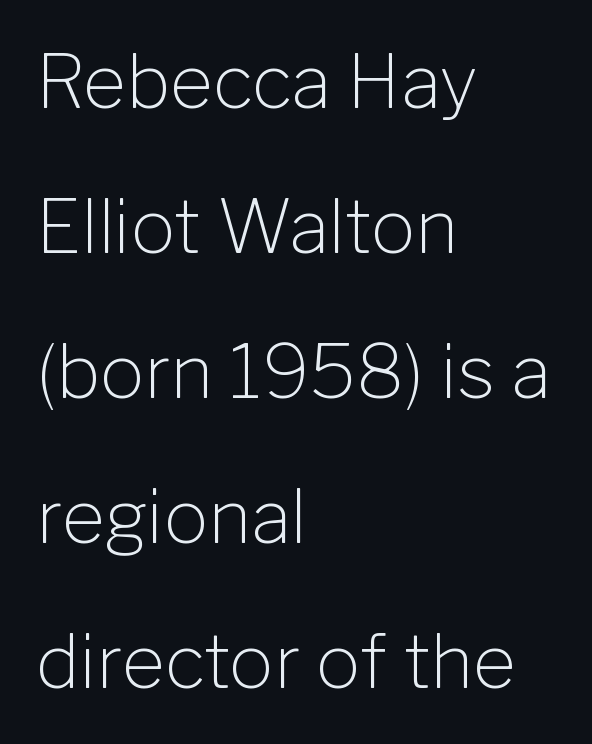
The image shows 74 px light sans-serif type, upright; set left-aligned, loose line spacing (1.96x), normal letter spacing, not underlined; low stroke contrast and a medium x-height.
